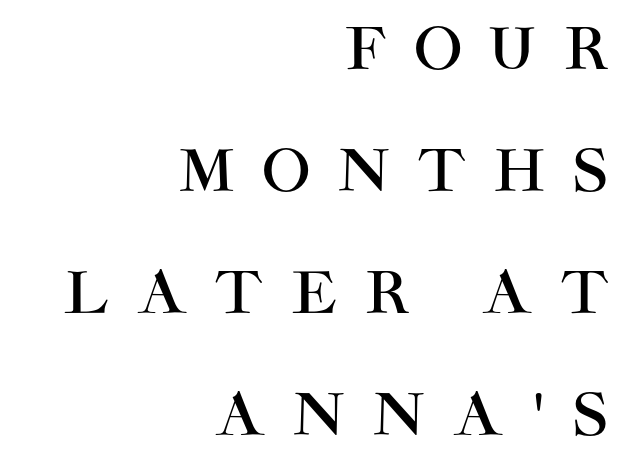
The image shows 57 px sans-serif type, upright; set right-aligned, loose line spacing (2.14x), unusually wide letter spacing (+0.5 em), not underlined; high stroke contrast and a large x-height.
